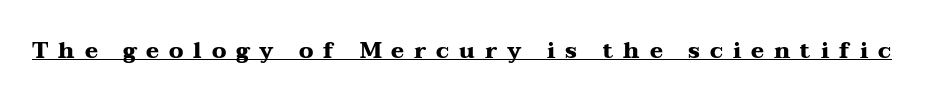
The image shows 22 px bold type, upright; set unusually wide letter spacing (+0.45 em), underlined.
